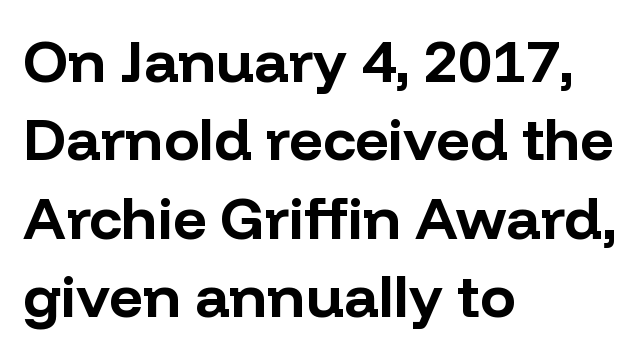
The image shows 59 px bold sans-serif type, upright; set left-aligned, normal line spacing (1.33x), normal letter spacing, not underlined; low stroke contrast and a medium x-height.
